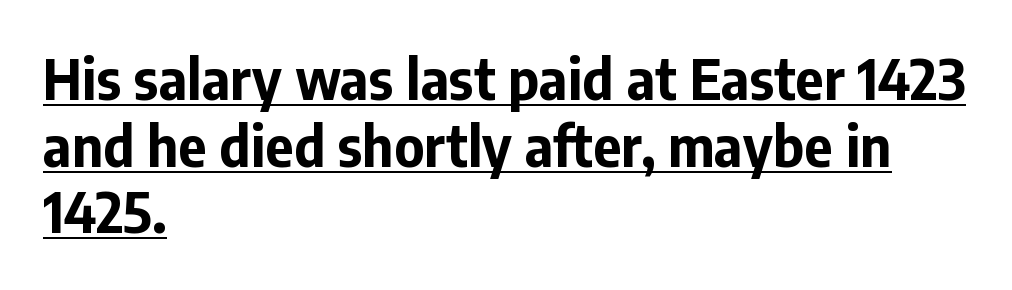
In designer terms, the underline attribute is active on this setting. The type family on display is of the sans-serif kind. Plenty of ink on the page — the face is bold. Ascenders rise straight up at ninety degrees.
